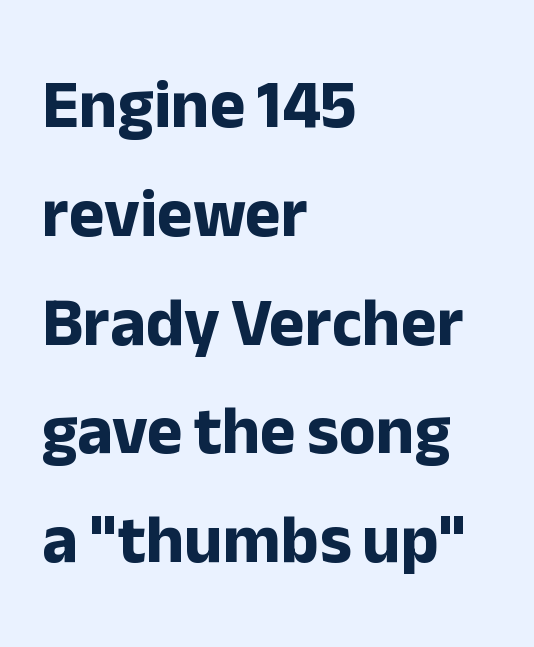
{"serif": "no", "italic": "no", "bold": "yes", "weight": "bold", "width": "normal", "stroke_contrast": "low", "x_height": "medium", "monospaced": "no", "underline": "no", "align": "left", "line_spacing": "normal", "line_spacing_ratio": 1.6, "letter_spacing": "normal", "letter_spacing_em": 0.0, "glyph_px": 68}
